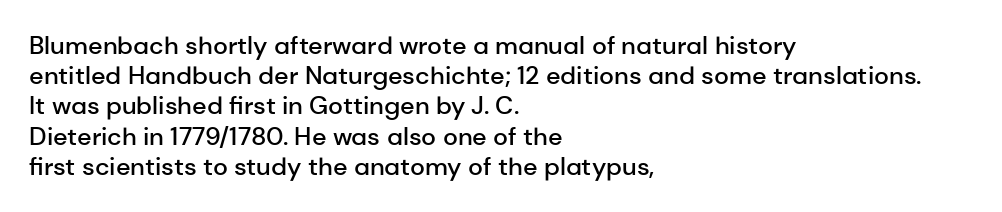
Q: Is the text bold? A: Semi-bold.
Q: Is the text italic (slanted)? A: No, it is upright.
Q: Is the text underlined? A: No.
Q: How is the paragraph aligned? A: Left-aligned.
Q: Is the spacing between letters normal or unusually wide? A: Normal.
